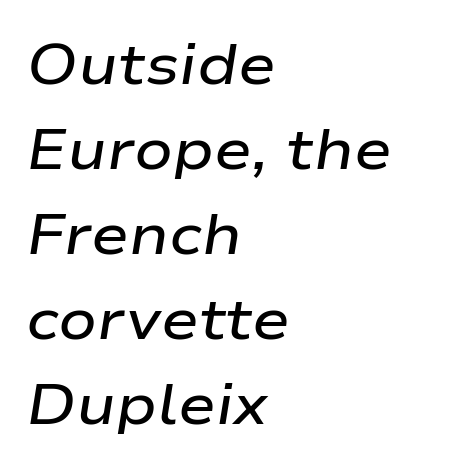
{"italic": "yes", "lean": "right", "slant_degrees": 9, "bold": "semi", "weight": "semibold", "width": "wide", "stroke_contrast": "low", "x_height": "medium", "monospaced": "no", "underline": "no", "align": "left", "line_spacing": "normal", "line_spacing_ratio": 1.49, "letter_spacing": "normal", "letter_spacing_em": 0.0, "glyph_px": 57}
